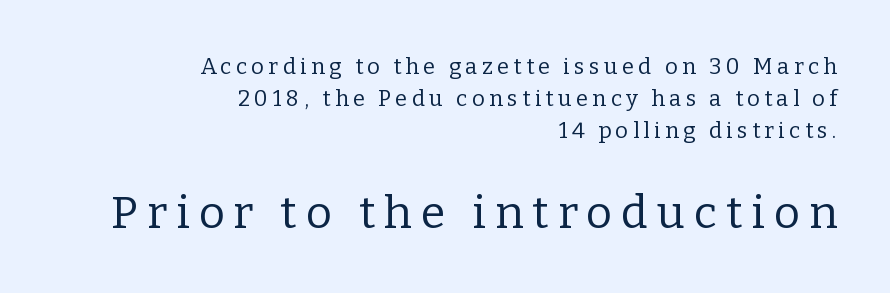
Q: Is the text bold? A: No.
Q: Is the text italic (slanted)? A: No, it is upright.
Q: Is the typeface a serif or a sans-serif typeface? A: Serif.
Q: Is the text underlined? A: No.
Q: How is the paragraph aligned? A: Right-aligned.
Q: Is the spacing between letters normal or unusually wide? A: Unusually wide.
Q: Is the spacing between lines tight, normal or loose? A: Normal.
Q: Which block of text is set in a larger size, the first (top) or the second (bottom)? A: The second (bottom) one.
Q: Width (condensed, normal, or wide)? A: Normal.
Q: Stroke contrast? A: Low.
Q: x-height? A: Medium.
Q: Monospaced? A: No.
